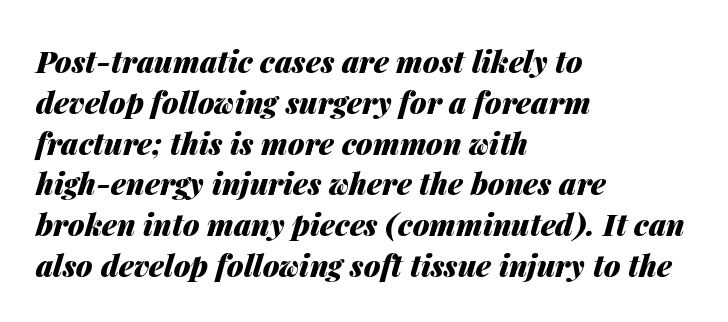
Q: Is the text bold? A: Yes.
Q: Is the text italic (slanted)? A: Yes, it leans right by about 14 degrees.
Q: Is the text underlined? A: No.
Q: How is the paragraph aligned? A: Left-aligned.
Q: Is the spacing between letters normal or unusually wide? A: Normal.
Q: Is the spacing between lines tight, normal or loose? A: Normal.
Q: Width (condensed, normal, or wide)? A: Normal.
Q: Stroke contrast? A: Medium.
Q: x-height? A: Medium.
Q: Monospaced? A: No.
